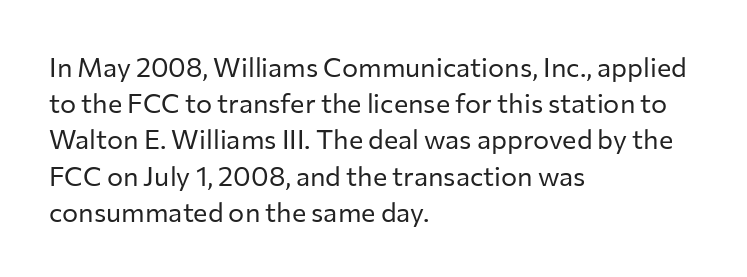
The image shows 27 px text type, upright; set left-aligned, normal line spacing (1.34x), normal letter spacing, not underlined.
